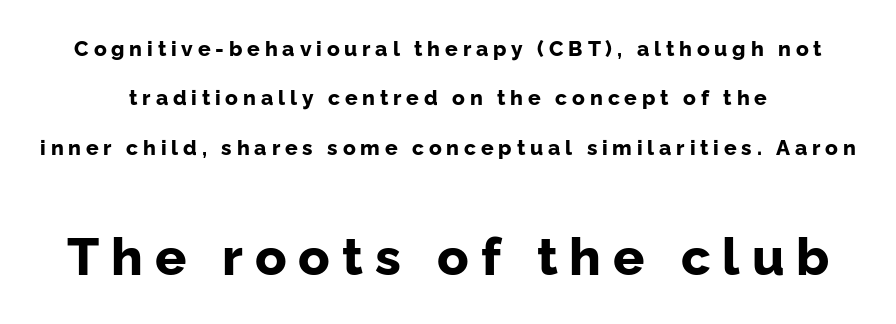
The image shows 52 px bold sans-serif type, upright; set loose line spacing (2.35x), unusually wide letter spacing (+0.23 em), not underlined; the second (bottom) block is 2.48x larger; low stroke contrast and a medium x-height.
